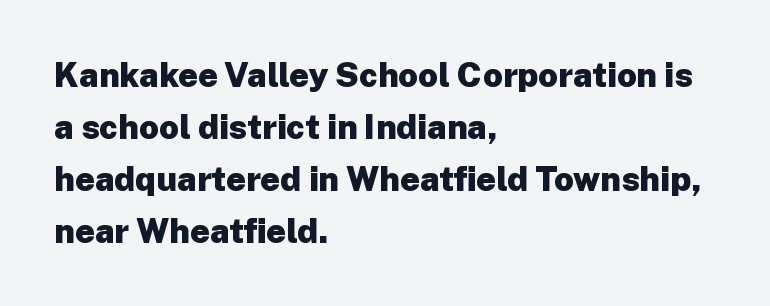
Stroke thickness is high; the sample reads as a true bold. Spacing verdict: proportional, widths tailored to each character. The strip under each line holds only bare page. The type is set solid horizontally, with unmodified tracking.
